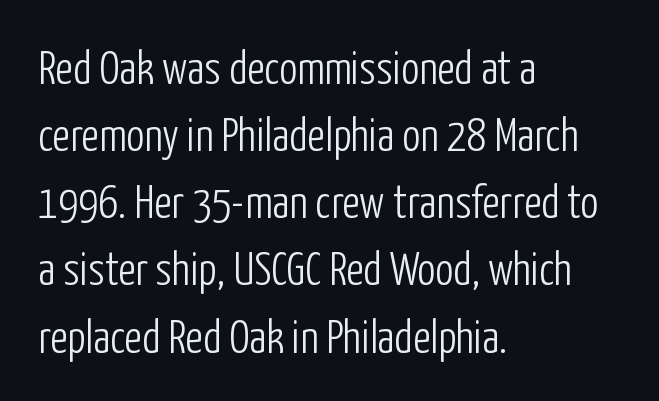
Q: Is the text bold? A: No.
Q: Is the text italic (slanted)? A: No, it is upright.
Q: Is the typeface a serif or a sans-serif typeface? A: Sans-serif.
Q: Is the text underlined? A: No.
Q: How is the paragraph aligned? A: Left-aligned.
Q: Is the spacing between letters normal or unusually wide? A: Normal.
Q: Is the spacing between lines tight, normal or loose? A: Normal.
Q: Width (condensed, normal, or wide)? A: Condensed.
Q: Stroke contrast? A: Low.
Q: x-height? A: Medium.
Q: Monospaced? A: No.
